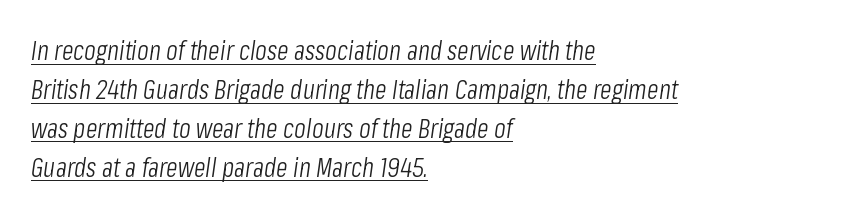
Normally led — the rows are evenly, conventionally spaced. All the whitespace from short lines collects on the right. Ink coverage per letter is moderate at most. Like a heading marked for emphasis, these lines bear an underscore. There is no visible air inserted between adjacent glyphs.
